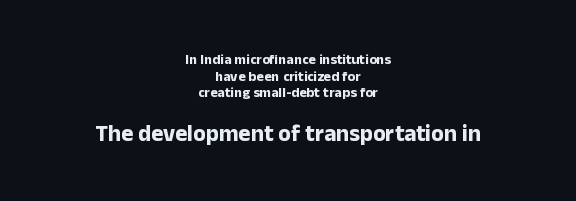
Typographic density is high because the face is bold. Caption: standard tracking, unaltered. Ordinary non-slanted type is in use. If you folded the block vertically in half, each line would mirror itself in length. Descenders hang freely into open space. Typesetter's note — lower block bumped up in size, upper block left smaller.
